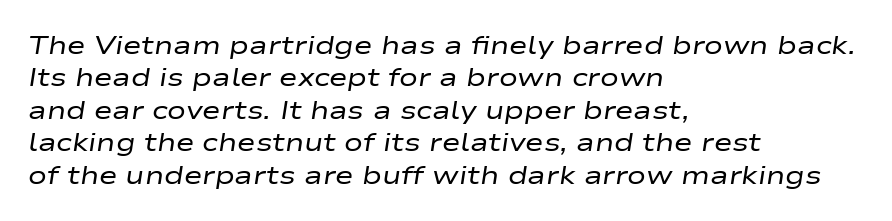
{"italic": "yes", "lean": "right", "slant_degrees": 9, "bold": "no", "underline": "no", "align": "left", "line_spacing": "normal", "line_spacing_ratio": 1.3, "letter_spacing": "normal", "letter_spacing_em": 0.0, "glyph_px": 25}
